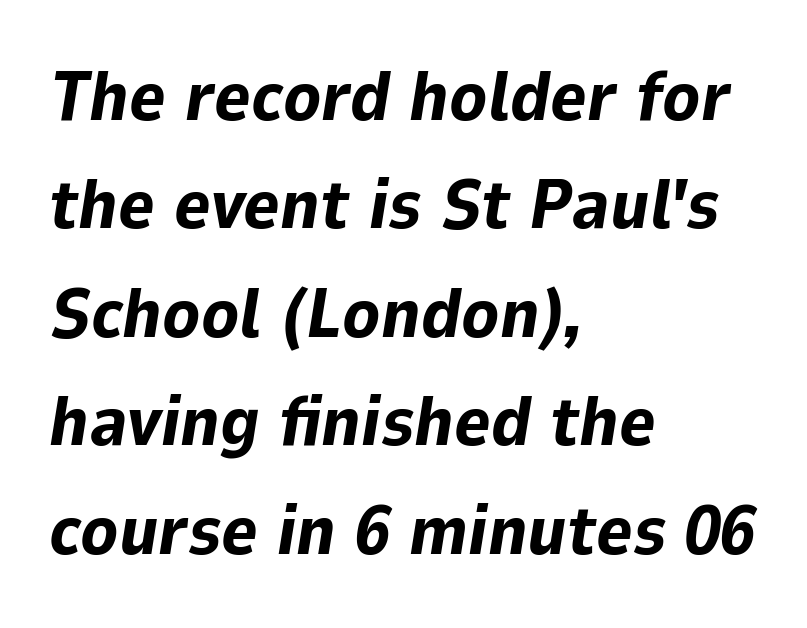
The image shows 70 px bold type, italic (leaning right); set left-aligned, normal line spacing (1.55x), normal letter spacing, not underlined; low stroke contrast and a medium x-height.
